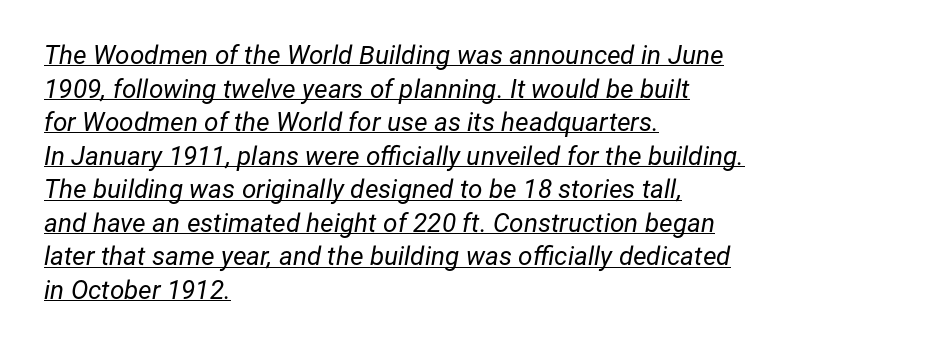
Q: Is the text bold? A: No.
Q: Is the text italic (slanted)? A: Yes, it leans right by about 12 degrees.
Q: Is the text underlined? A: Yes.
Q: How is the paragraph aligned? A: Left-aligned.
Q: Is the spacing between letters normal or unusually wide? A: Normal.
Q: Is the spacing between lines tight, normal or loose? A: Normal.
